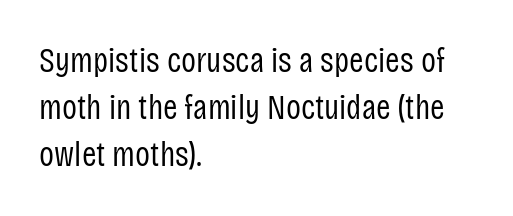
{"serif": "no", "italic": "no", "bold": "no", "weight": "regular", "width": "condensed", "stroke_contrast": "low", "x_height": "large", "monospaced": "no", "underline": "no", "align": "left", "line_spacing": "normal", "line_spacing_ratio": 1.35, "letter_spacing": "normal", "letter_spacing_em": 0.0, "glyph_px": 35}
